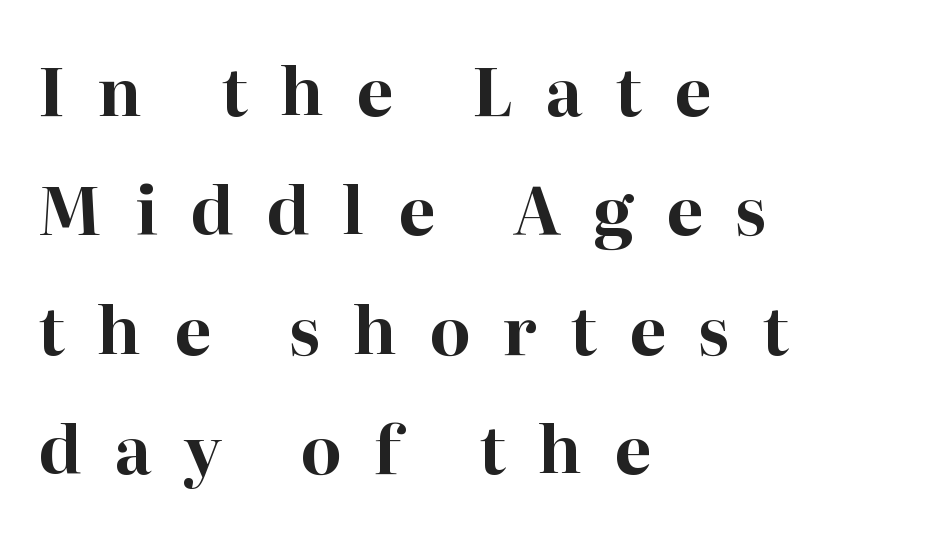
Q: Is the text bold? A: Yes.
Q: Is the text italic (slanted)? A: No, it is upright.
Q: Is the typeface a serif or a sans-serif typeface? A: Serif.
Q: Is the text underlined? A: No.
Q: How is the paragraph aligned? A: Left-aligned.
Q: Is the spacing between letters normal or unusually wide? A: Unusually wide.
Q: Width (condensed, normal, or wide)? A: Normal.
Q: Stroke contrast? A: High.
Q: x-height? A: Medium.
Q: Monospaced? A: No.
